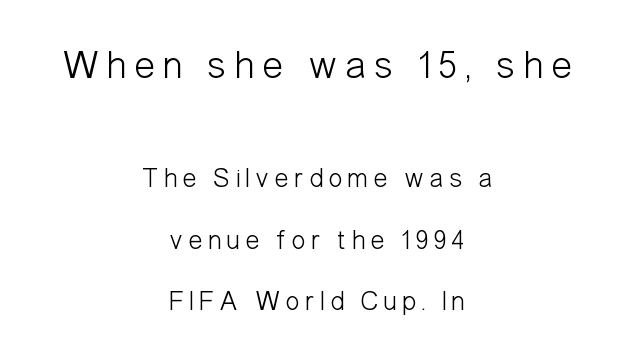
The image shows 40 px light, condensed sans-serif type, upright; set centered, loose line spacing (2.28x), not underlined; the first (top) block is 1.48x larger; low stroke contrast and a medium x-height.
